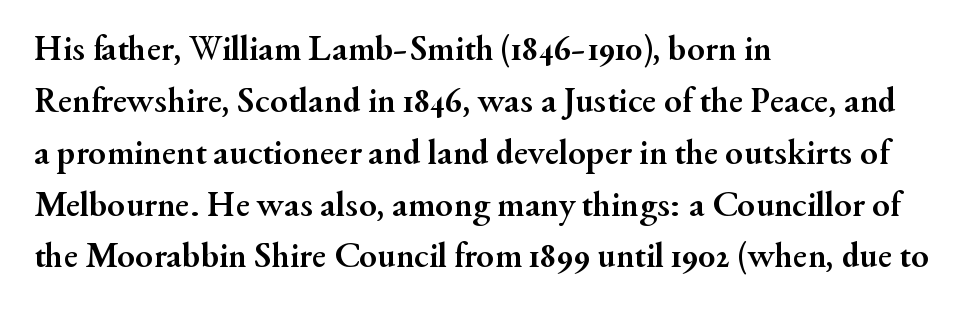
{"serif": "yes", "italic": "no", "bold": "yes", "weight": "semibold", "width": "normal", "stroke_contrast": "medium", "x_height": "small", "monospaced": "no", "underline": "no", "align": "left", "line_spacing": "normal", "line_spacing_ratio": 1.44, "letter_spacing": "normal", "letter_spacing_em": 0.0, "glyph_px": 36}
